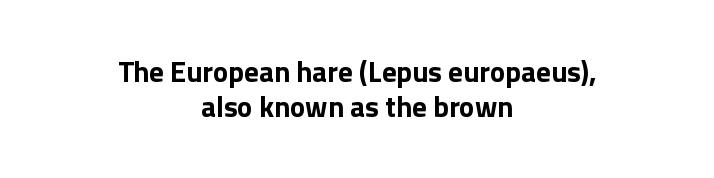
The image shows 29 px bold sans-serif type, upright; set centered, line spacing 1.19x, normal letter spacing, not underlined; low stroke contrast and a medium x-height.
